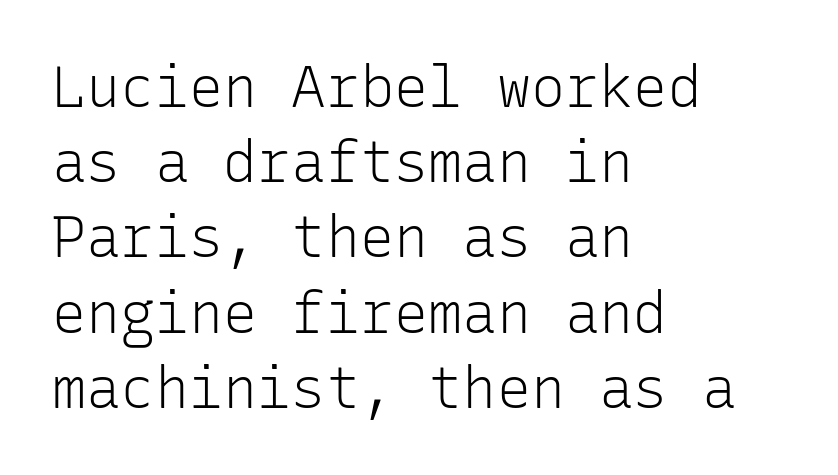
The image shows 57 px light sans-serif type, upright, monospaced; set left-aligned, normal line spacing (1.32x), normal letter spacing, not underlined; low stroke contrast and a medium x-height.
